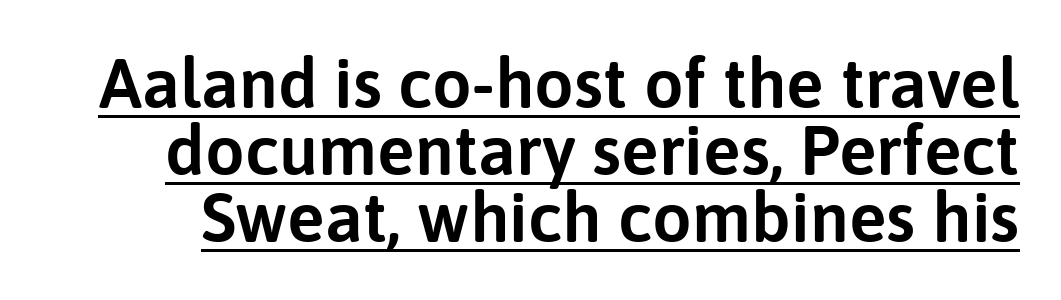
Regarding leading, the lines here are crowded together. Does the lettering tilt? It doesn't — this is upright. The rendering shows plain stroke endings on the letterforms — a sans-serif design. Standard letterfit; no display-style spreading of the glyphs. Spacing verdict: proportional, widths tailored to each character. The lettering is marked with a stroke running underneath it.
